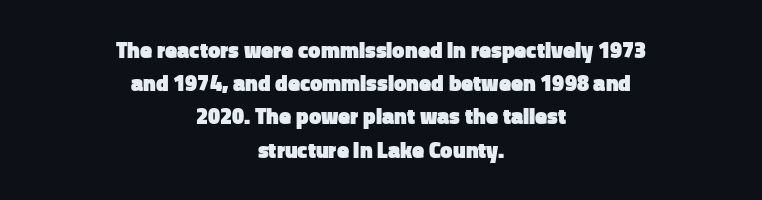
Q: Is the text bold? A: Yes.
Q: Is the text italic (slanted)? A: No, it is upright.
Q: Is the text underlined? A: No.
Q: How is the paragraph aligned? A: Centered.
Q: Is the spacing between letters normal or unusually wide? A: Normal.
Q: Is the spacing between lines tight, normal or loose? A: Normal.
